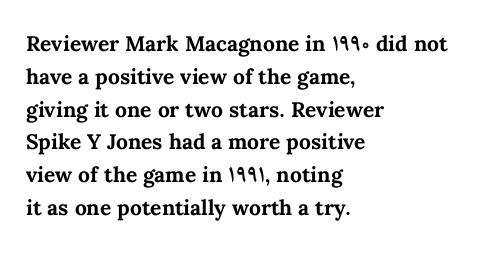
Q: Is the text bold? A: Yes.
Q: Is the text italic (slanted)? A: No, it is upright.
Q: Is the text underlined? A: No.
Q: How is the paragraph aligned? A: Left-aligned.
Q: Is the spacing between letters normal or unusually wide? A: Normal.
Q: Is the spacing between lines tight, normal or loose? A: Normal.
